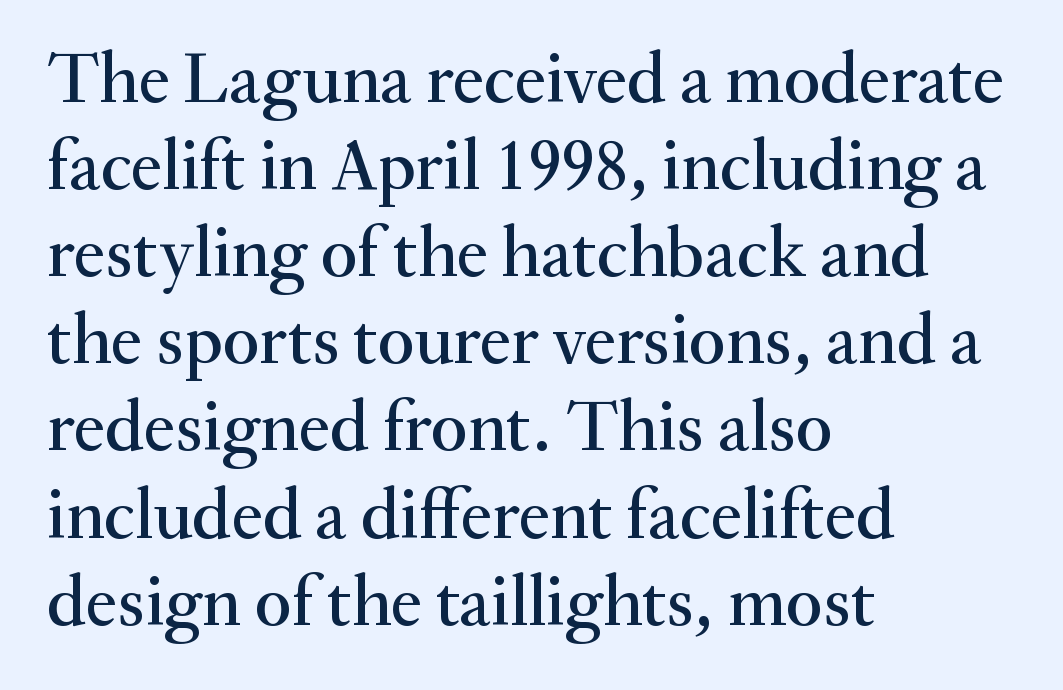
The image shows 72 px serif type, upright; set left-aligned, line spacing 1.21x, normal letter spacing, not underlined; medium stroke contrast and a small x-height.
